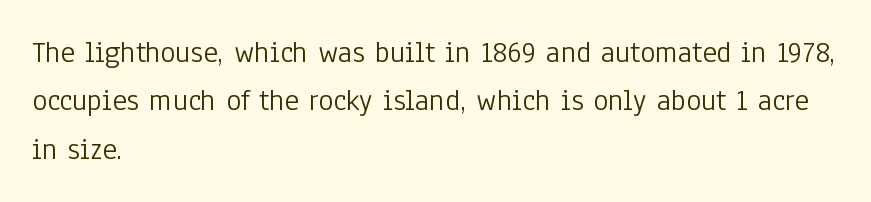
{"serif": "no", "italic": "no", "bold": "no", "weight": "light", "width": "condensed", "stroke_contrast": "low", "x_height": "medium", "monospaced": "no", "underline": "no", "align": "left", "line_spacing": "normal", "line_spacing_ratio": 1.56, "letter_spacing": "normal", "letter_spacing_em": 0.0, "glyph_px": 31}
